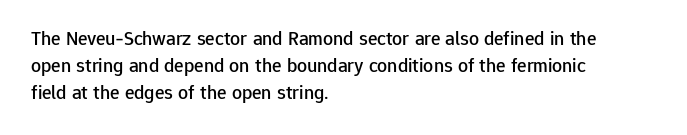
Q: Is the text italic (slanted)? A: No, it is upright.
Q: Is the text underlined? A: No.
Q: How is the paragraph aligned? A: Left-aligned.
Q: Is the spacing between letters normal or unusually wide? A: Normal.
Q: Is the spacing between lines tight, normal or loose? A: Normal.
